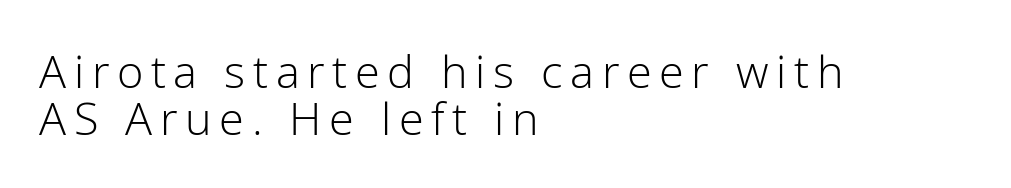
Q: Is the text bold? A: No.
Q: Is the text italic (slanted)? A: No, it is upright.
Q: Is the typeface a serif or a sans-serif typeface? A: Sans-serif.
Q: Is the text underlined? A: No.
Q: How is the paragraph aligned? A: Left-aligned.
Q: Is the spacing between lines tight, normal or loose? A: Tight.
Q: Width (condensed, normal, or wide)? A: Normal.
Q: Stroke contrast? A: Low.
Q: x-height? A: Medium.
Q: Monospaced? A: No.
